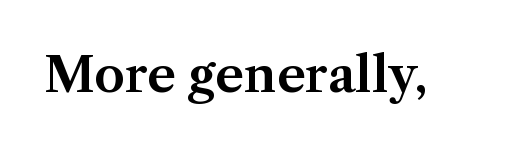
{"serif": "yes", "italic": "no", "width": "normal", "stroke_contrast": "medium", "x_height": "medium", "monospaced": "no", "underline": "no", "letter_spacing": "normal", "letter_spacing_em": 0.0, "glyph_px": 49}
